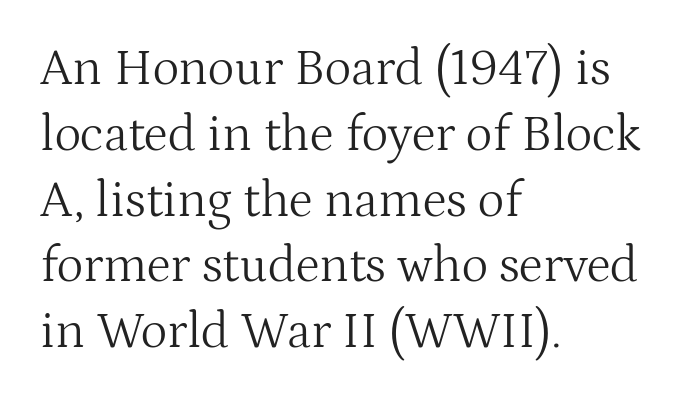
Q: Is the text bold? A: No.
Q: Is the text italic (slanted)? A: No, it is upright.
Q: Is the typeface a serif or a sans-serif typeface? A: Serif.
Q: Is the text underlined? A: No.
Q: How is the paragraph aligned? A: Left-aligned.
Q: Is the spacing between letters normal or unusually wide? A: Normal.
Q: Is the spacing between lines tight, normal or loose? A: Normal.
Q: Width (condensed, normal, or wide)? A: Normal.
Q: Stroke contrast? A: Medium.
Q: x-height? A: Medium.
Q: Monospaced? A: No.
